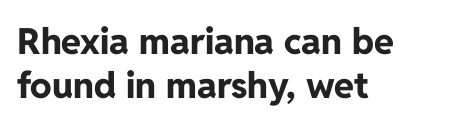
{"serif": "no", "italic": "no", "bold": "yes", "weight": "bold", "width": "normal", "stroke_contrast": "low", "x_height": "medium", "monospaced": "no", "underline": "no", "align": "left", "line_spacing_ratio": 1.22, "letter_spacing": "normal", "letter_spacing_em": 0.0, "glyph_px": 36}
